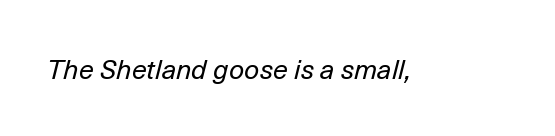
Q: Is the text bold? A: No.
Q: Is the text italic (slanted)? A: Yes, it leans right by about 14 degrees.
Q: Is the text underlined? A: No.
Q: Is the spacing between letters normal or unusually wide? A: Normal.
